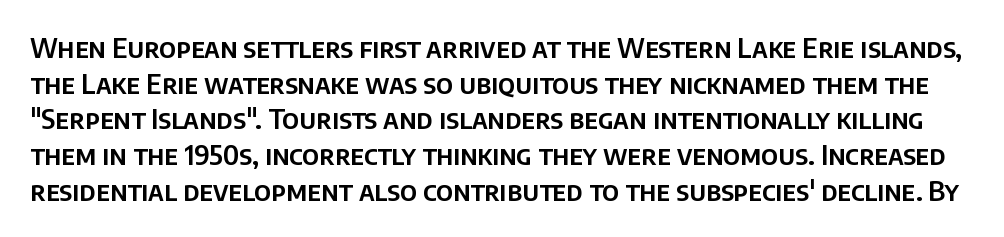
Quick note: underline off. The block of text has a typical density, with ordinary space between rows. This rendering leaves character spacing at its baseline value. This is the regular roman posture of the typeface.
